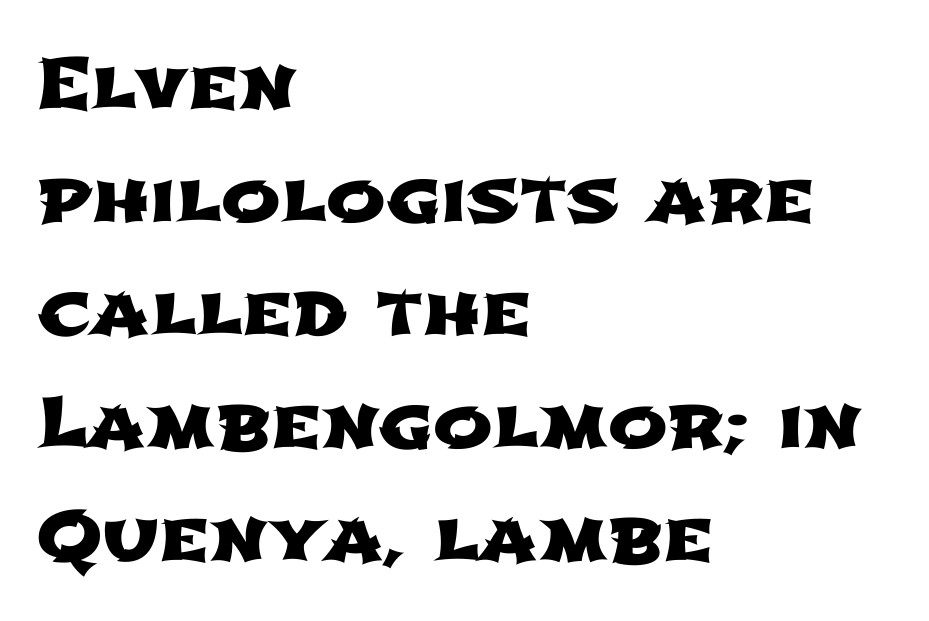
The foot of each line stays bare and open. The rendering uses natural spacing where letterforms have individual widths. In terms of letterspacing, this is plain default setting. Students, observe: this is what conventionally led text looks like.
